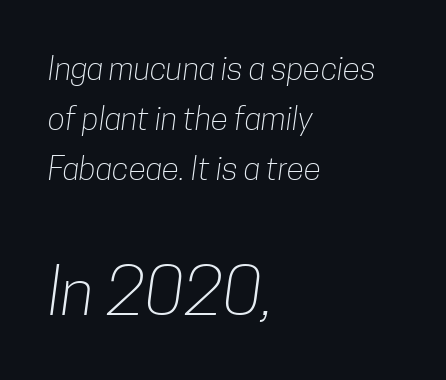
The image shows 65 px light, condensed sans-serif type; set left-aligned, normal line spacing (1.56x), normal letter spacing, not underlined; the second (bottom) block is 2.03x larger; low stroke contrast and a medium x-height.
